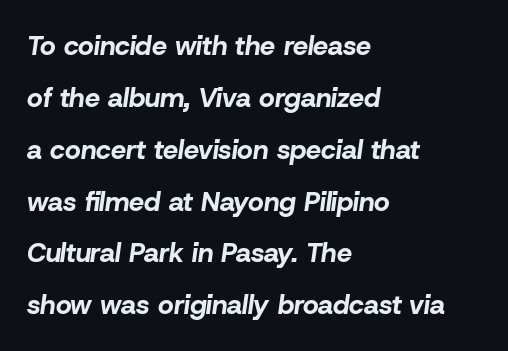
Leading: increased. Typesetter's note: full bold, strokes at maximum text heaviness. These lines keep a tight, regular rhythm from letter to letter. Nobody drew a line under any word here.
